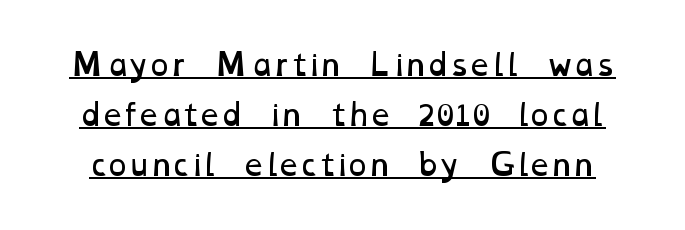
The font is comparable to plain body text, perhaps lighter. Spacing verdict: proportional, widths tailored to each character. Somebody hit Ctrl+U on this one — the words are underlined. Glyph-to-glyph distance matches everyday printed text.
